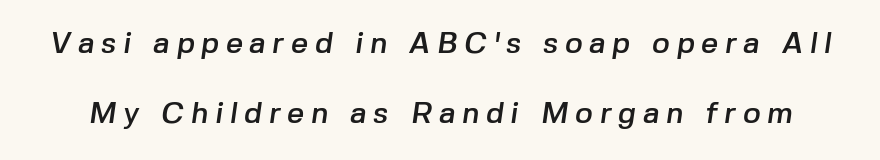
{"serif": "no", "width": "normal", "stroke_contrast": "low", "x_height": "medium", "monospaced": "no", "underline": "no", "line_spacing": "loose", "line_spacing_ratio": 2.35, "letter_spacing": "wide", "letter_spacing_em": 0.22, "glyph_px": 30}
